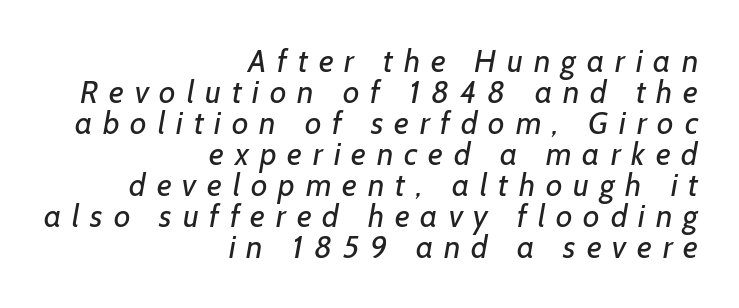
Q: Is the text bold? A: No.
Q: Is the typeface a serif or a sans-serif typeface? A: Sans-serif.
Q: Is the text underlined? A: No.
Q: How is the paragraph aligned? A: Right-aligned.
Q: Is the spacing between letters normal or unusually wide? A: Unusually wide.
Q: Is the spacing between lines tight, normal or loose? A: Tight.
Q: Width (condensed, normal, or wide)? A: Normal.
Q: Stroke contrast? A: Low.
Q: x-height? A: Medium.
Q: Monospaced? A: No.
